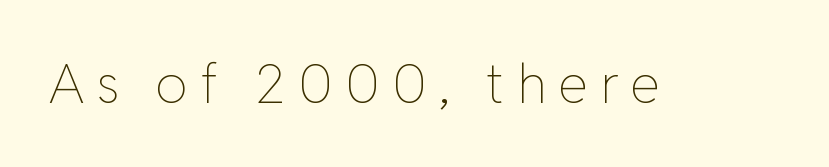
The image shows 54 px thin type, upright; set unusually wide letter spacing (+0.22 em), not underlined; low stroke contrast and a medium x-height.
